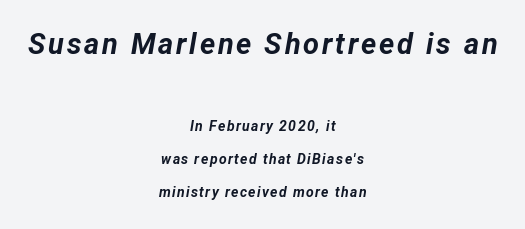
Horizontal alignment here is central, giving a formal, balanced look. Check under the words: just untouched page. Does the weight exceed regular? Yes, all the way to bold. Think of a printed novel: that variable character pitch is what you see here.
